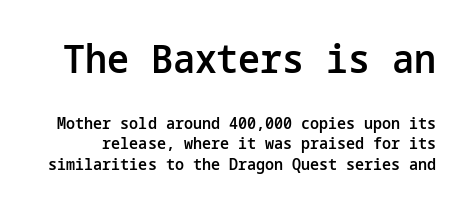
The image shows 39 px semibold sans-serif type, upright; set normal line spacing (1.26x), normal letter spacing, not underlined; the first (top) block is 2.44x larger; low stroke contrast and a medium x-height.
